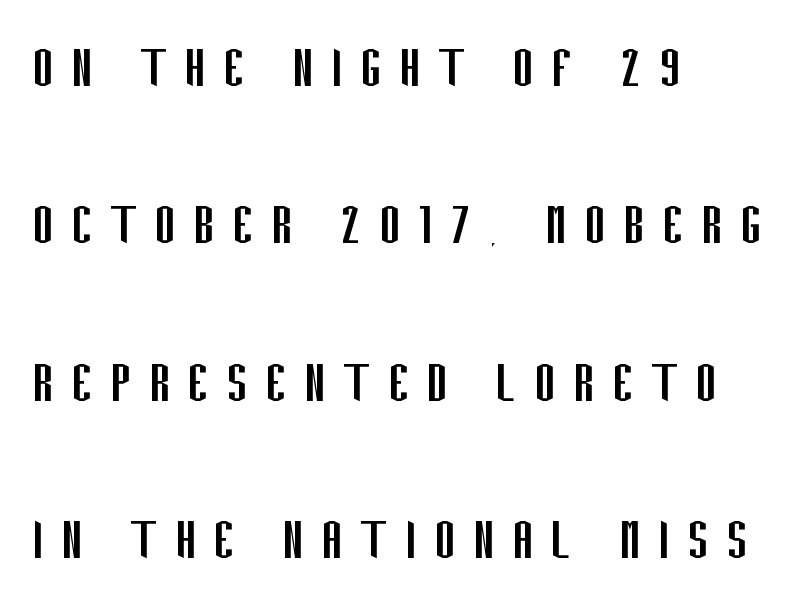
The letters carry no serifs — their stems end cleanly without finishing strokes. The ragged edge is on the right, which tells us the setting is flush left. A light-to-regular cut is what we see here. Here the glyphs are tracked loosely, breaking word shapes into spaced letters. In terms of leading, this rendering errs on the spacious side.
